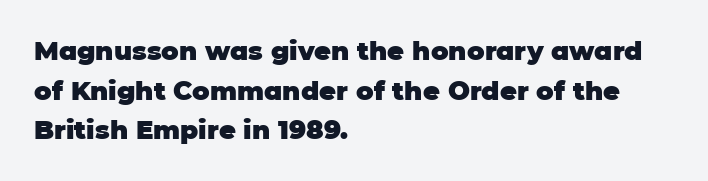
Line spacing here is normal. Words float on clear page, feet unadorned. Each glyph is drawn with heavy, bold strokes. There is no visible air inserted between adjacent glyphs. These lines are set flush left with a ragged right edge. This is roman type, the default non-slanted kind.
